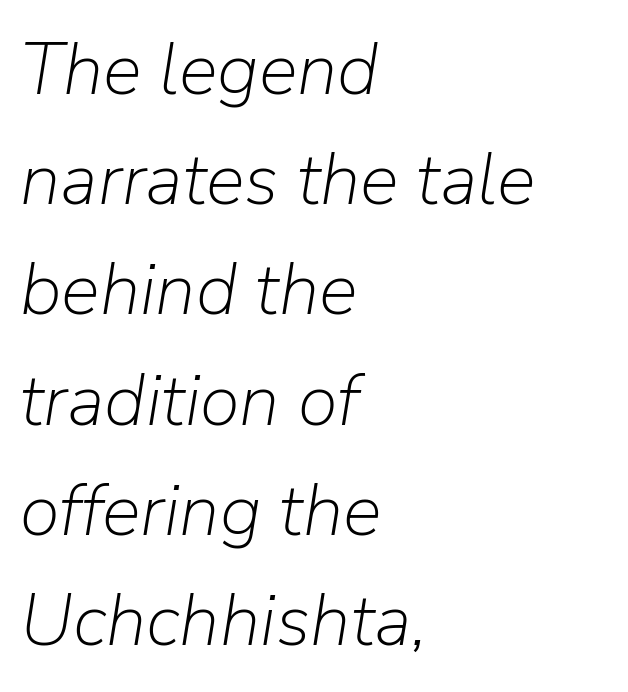
The image shows 73 px light type, italic (leaning right); set left-aligned, normal line spacing (1.51x), normal letter spacing, not underlined; low stroke contrast and a medium x-height.
